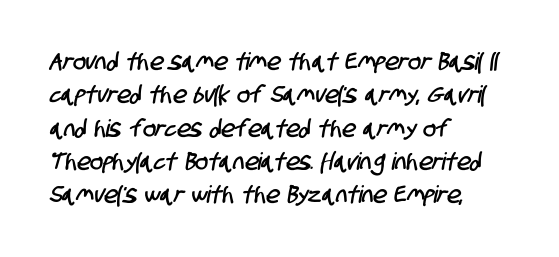
{"underline": "no", "align": "left", "line_spacing": "normal", "line_spacing_ratio": 1.39, "letter_spacing": "normal", "letter_spacing_em": 0.0, "glyph_px": 24}
